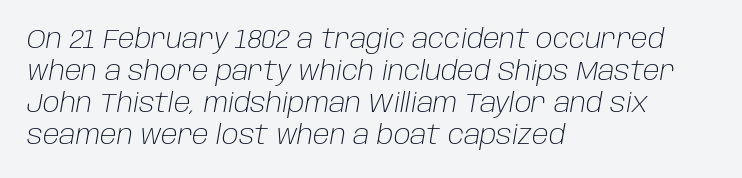
Horizontal alignment here is leftward, the default for most running prose. The gap between lines stays unmarked. If you drew a line through each stem, it would be angled. The typesetting does not lean heavy: it is not bold. The line texture is even and compact thanks to regular tracking.
